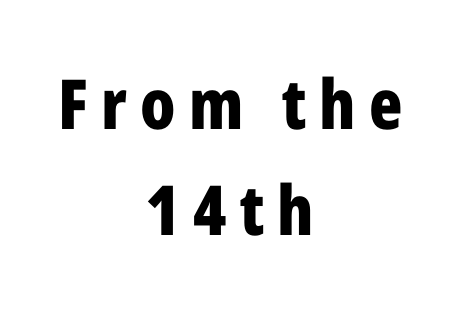
{"serif": "no", "italic": "no", "bold": "yes", "weight": "bold", "width": "condensed", "stroke_contrast": "low", "x_height": "medium", "monospaced": "no", "underline": "no", "align": "center", "line_spacing": "normal", "line_spacing_ratio": 1.54, "glyph_px": 69}
